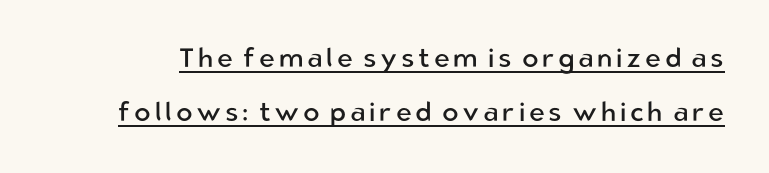
{"italic": "no", "bold": "no", "underline": "yes", "line_spacing": "loose", "line_spacing_ratio": 2.01, "glyph_px": 27}
